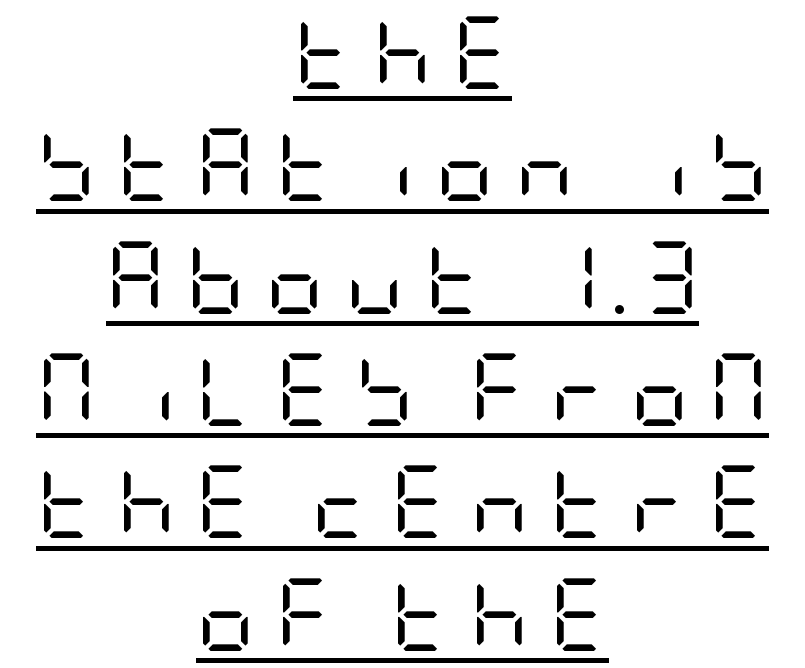
{"serif": "no", "italic": "no", "bold": "no", "weight": "regular", "width": "condensed", "stroke_contrast": "low", "x_height": "large", "underline": "yes", "align": "center", "line_spacing": "normal", "line_spacing_ratio": 1.56, "letter_spacing": "wide", "letter_spacing_em": 0.29, "glyph_px": 72}
